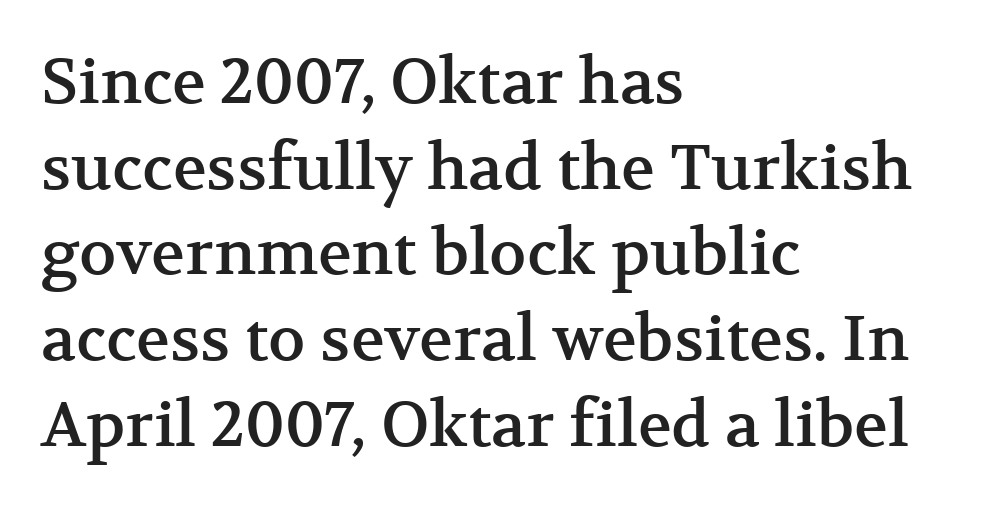
The image shows 63 px serif type, upright; set left-aligned, normal line spacing (1.36x), normal letter spacing, not underlined; medium stroke contrast and a medium x-height.
